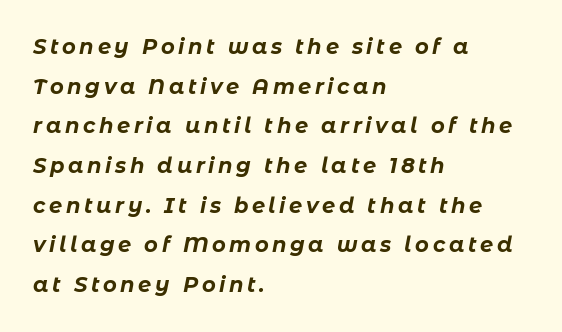
Q: Is the text bold? A: Yes.
Q: Is the text italic (slanted)? A: Yes, it leans right by about 11 degrees.
Q: Is the text underlined? A: No.
Q: How is the paragraph aligned? A: Left-aligned.
